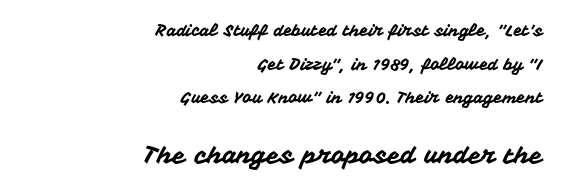
The letterforms sit shoulder to shoulder at normal distance. The typesetter chose a ragged-left arrangement here. Rows of type keep a wide berth in the vertical direction. The foot of each line stays bare and open.
